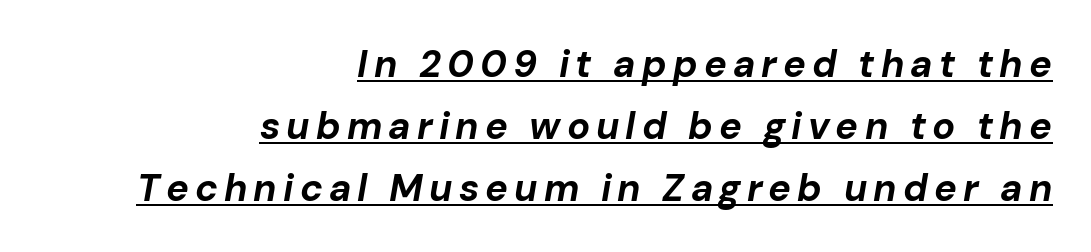
{"italic": "yes", "lean": "right", "slant_degrees": 10, "bold": "yes", "weight": "bold", "width": "normal", "stroke_contrast": "low", "x_height": "medium", "monospaced": "no", "underline": "yes", "align": "right", "line_spacing": "normal", "line_spacing_ratio": 1.63, "glyph_px": 38}
